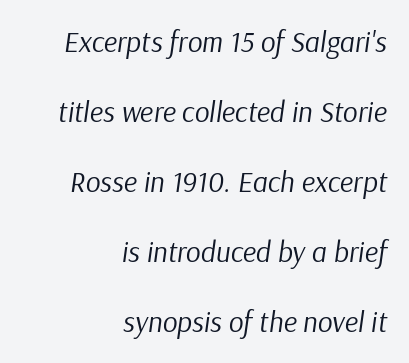
The image shows 29 px regular-weight type, italic (leaning right); set right-aligned, loose line spacing (2.41x), normal letter spacing, not underlined; low stroke contrast and a medium x-height.
